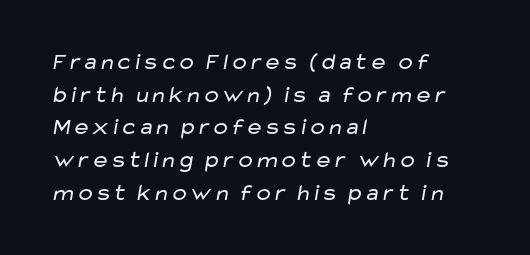
The image shows 23 px text type; set left-aligned, normal line spacing (1.42x), normal letter spacing, not underlined.
